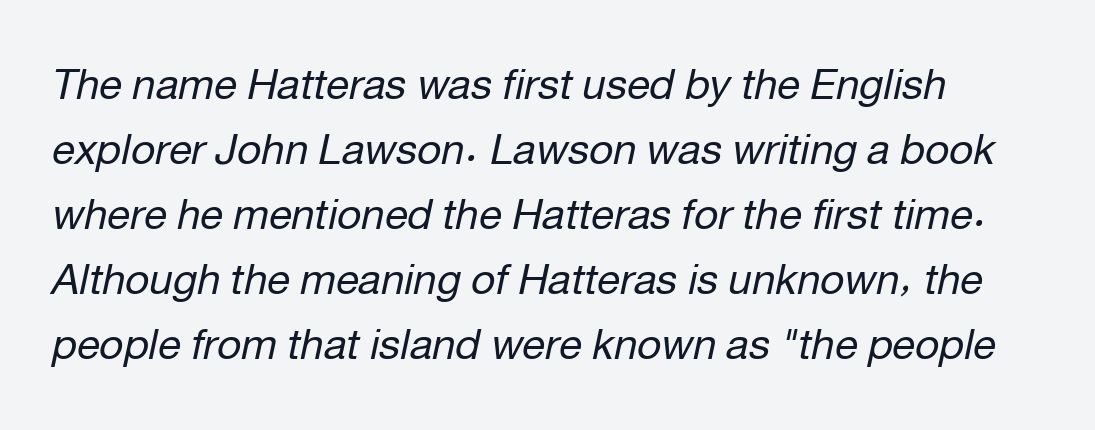
The image shows 42 px regular-weight type, italic (leaning right); set normal line spacing (1.55x), normal letter spacing, not underlined; low stroke contrast and a medium x-height.
